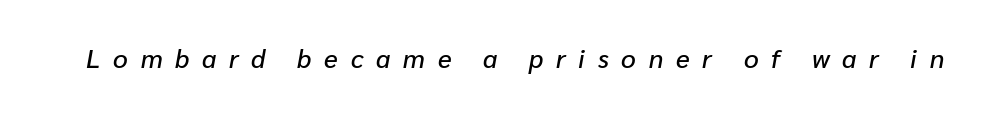
{"italic": "yes", "lean": "right", "slant_degrees": 10, "underline": "no", "letter_spacing": "wide", "letter_spacing_em": 0.49, "glyph_px": 26}
